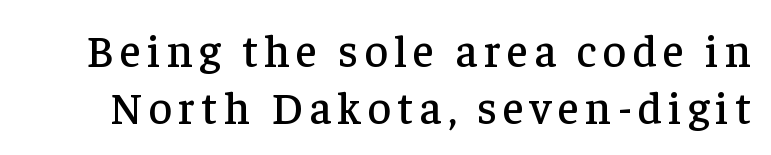
Q: Is the text italic (slanted)? A: No, it is upright.
Q: Is the typeface a serif or a sans-serif typeface? A: Serif.
Q: Is the text underlined? A: No.
Q: Is the spacing between lines tight, normal or loose? A: Normal.
Q: Width (condensed, normal, or wide)? A: Normal.
Q: Stroke contrast? A: Low.
Q: x-height? A: Medium.
Q: Monospaced? A: No.
